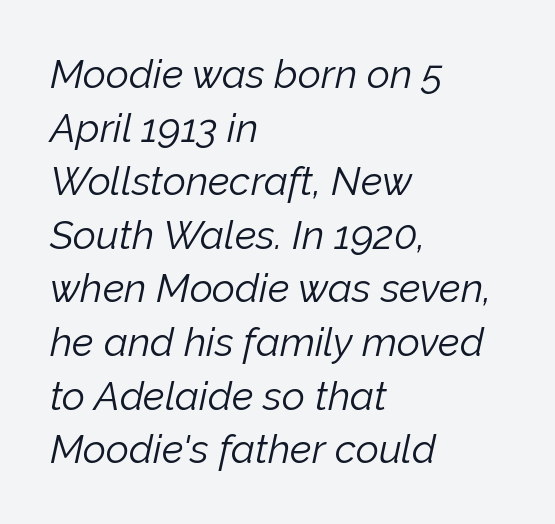
{"italic": "yes", "lean": "right", "slant_degrees": 12, "bold": "no", "weight": "light", "width": "normal", "stroke_contrast": "low", "x_height": "medium", "monospaced": "no", "underline": "no", "align": "left", "line_spacing": "normal", "line_spacing_ratio": 1.34, "letter_spacing": "normal", "letter_spacing_em": 0.0, "glyph_px": 40}
